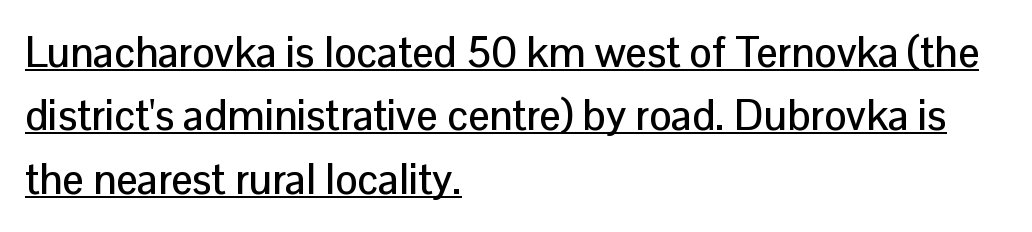
Q: Is the text italic (slanted)? A: No, it is upright.
Q: Is the typeface a serif or a sans-serif typeface? A: Sans-serif.
Q: Is the text underlined? A: Yes.
Q: How is the paragraph aligned? A: Left-aligned.
Q: Is the spacing between letters normal or unusually wide? A: Normal.
Q: Is the spacing between lines tight, normal or loose? A: Normal.
Q: Width (condensed, normal, or wide)? A: Normal.
Q: Stroke contrast? A: Low.
Q: x-height? A: Medium.
Q: Monospaced? A: No.
